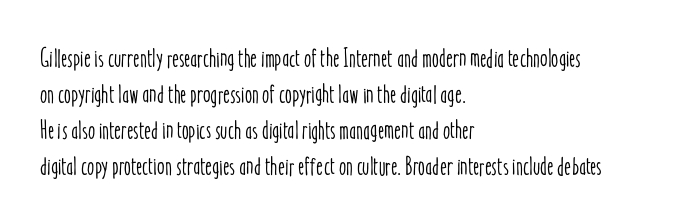
Q: Is the text italic (slanted)? A: No, it is upright.
Q: Is the text underlined? A: No.
Q: How is the paragraph aligned? A: Left-aligned.
Q: Is the spacing between letters normal or unusually wide? A: Normal.
Q: Is the spacing between lines tight, normal or loose? A: Normal.
